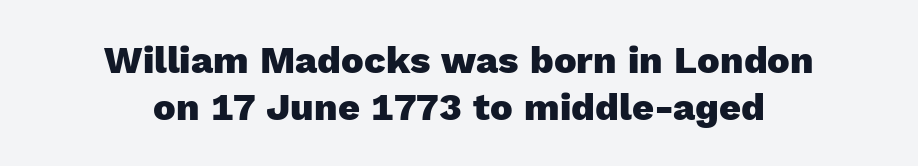
Q: Is the text bold? A: Yes.
Q: Is the text italic (slanted)? A: No, it is upright.
Q: Is the typeface a serif or a sans-serif typeface? A: Sans-serif.
Q: Is the text underlined? A: No.
Q: How is the paragraph aligned? A: Centered.
Q: Is the spacing between letters normal or unusually wide? A: Normal.
Q: Is the spacing between lines tight, normal or loose? A: Normal.
Q: Width (condensed, normal, or wide)? A: Normal.
Q: x-height? A: Medium.
Q: Monospaced? A: No.
